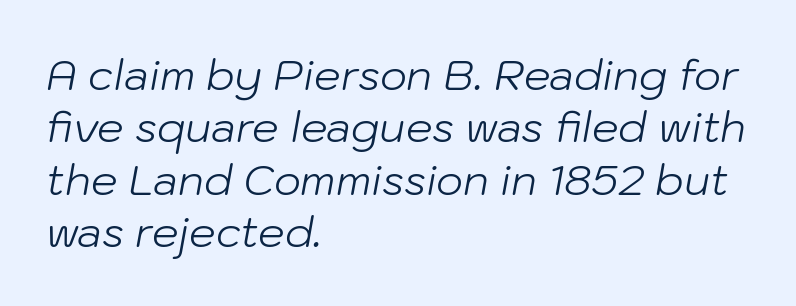
Q: Is the text bold? A: No.
Q: Is the text italic (slanted)? A: Yes, it leans right by about 10 degrees.
Q: Is the text underlined? A: No.
Q: How is the paragraph aligned? A: Left-aligned.
Q: Is the spacing between letters normal or unusually wide? A: Normal.
Q: Is the spacing between lines tight, normal or loose? A: Normal.
Q: Width (condensed, normal, or wide)? A: Normal.
Q: Stroke contrast? A: Low.
Q: x-height? A: Medium.
Q: Monospaced? A: No.
